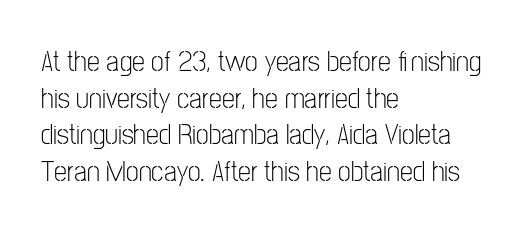
{"serif": "no", "italic": "no", "bold": "no", "weight": "light", "width": "condensed", "stroke_contrast": "low", "x_height": "medium", "monospaced": "no", "underline": "no", "align": "left", "line_spacing": "normal", "line_spacing_ratio": 1.26, "letter_spacing": "normal", "letter_spacing_em": 0.0, "glyph_px": 29}
